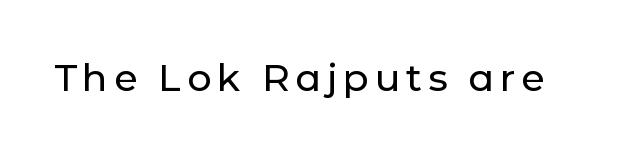
{"serif": "no", "italic": "no", "width": "normal", "stroke_contrast": "low", "x_height": "medium", "monospaced": "no", "underline": "no", "glyph_px": 38}
